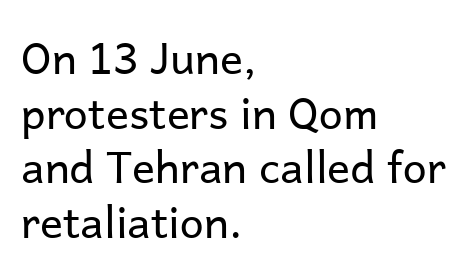
Default kerning and tracking; the words read as compact shapes. Reading down the column, the eye jumps a familiar distance to each next line. The passage shown is not underscored anywhere. Proportional: the letters do not fall into vertical columns. In CSS terms this would be text-align: left.
